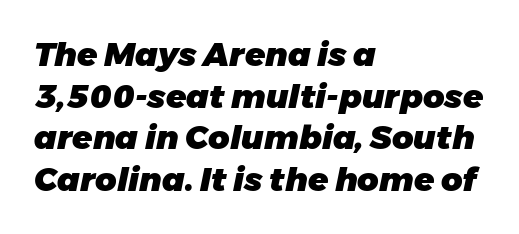
The image shows 33 px heavy type, italic (leaning right); set left-aligned, normal line spacing (1.26x), normal letter spacing, not underlined; low stroke contrast and a medium x-height.
